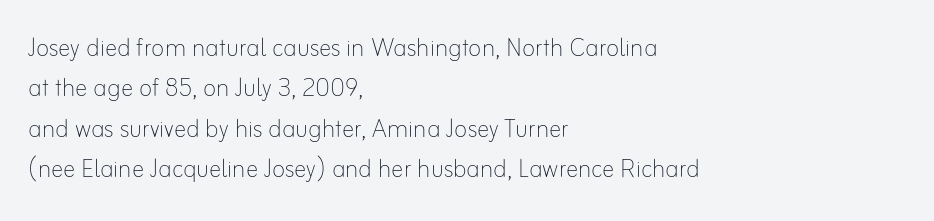
Line starts are locked; line ends wander. Rule under the text: the space is simply empty. Ascenders rise straight up at ninety degrees. Heaviness? Minimal to ordinary, like unemphasized prose. Notice how descenders clear the ascenders below comfortably — that's standard leading.
